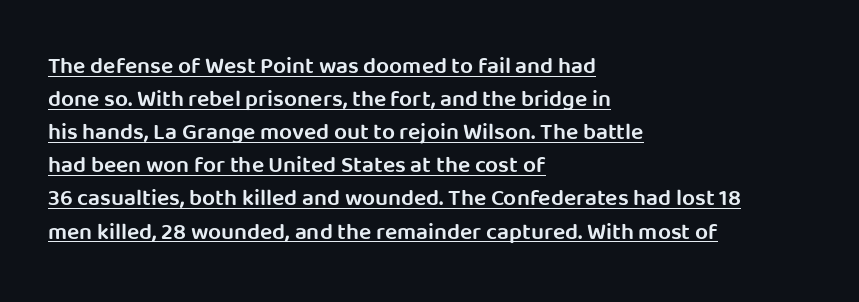
The image shows 23 px text type, upright; set left-aligned, normal line spacing (1.44x), normal letter spacing, underlined.
